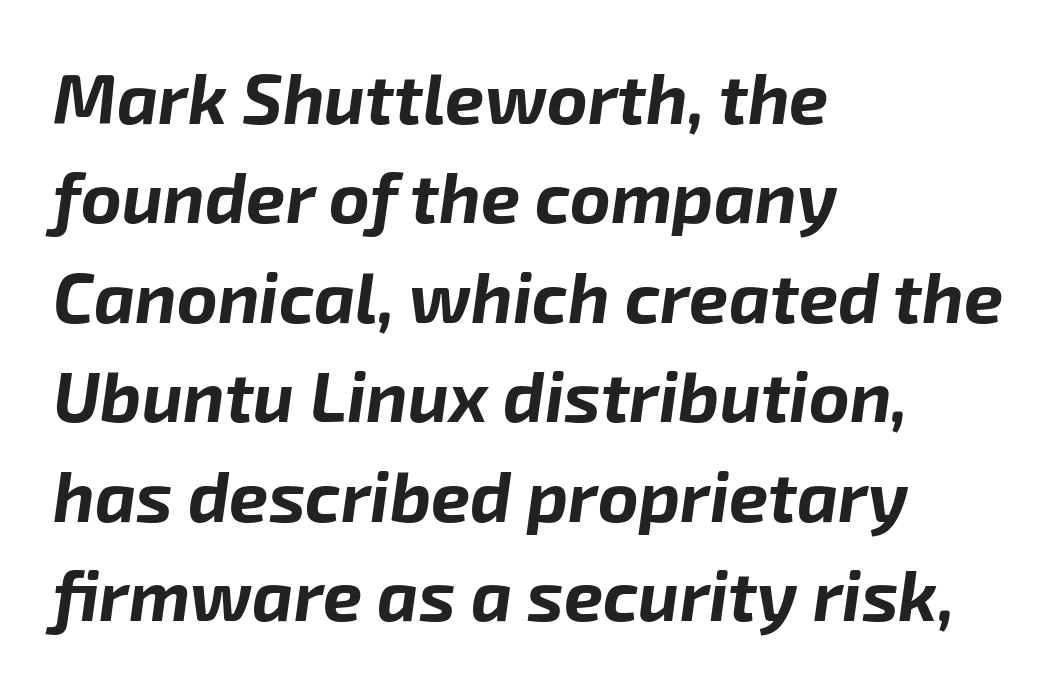
Observe the ordinary spacing: letters are neighbours, not strangers. The text block is weighted toward the left margin, trailing off unevenly rightward. The strokes are fattened all the way to bold. Italic: yes, the glyphs are oblique.
